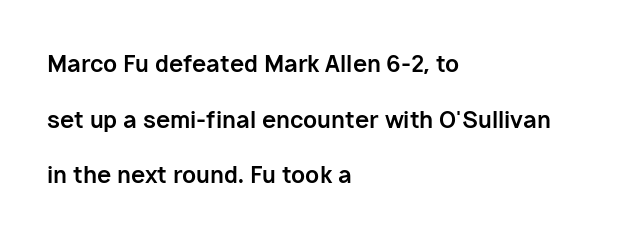
If you drew a line through each stem, it would be perfectly vertical. On the weight axis this lands at bold, roughly 700. The setting favours the left margin, as ordinary paragraphs usually do. Rule under the text: the space is simply empty.
